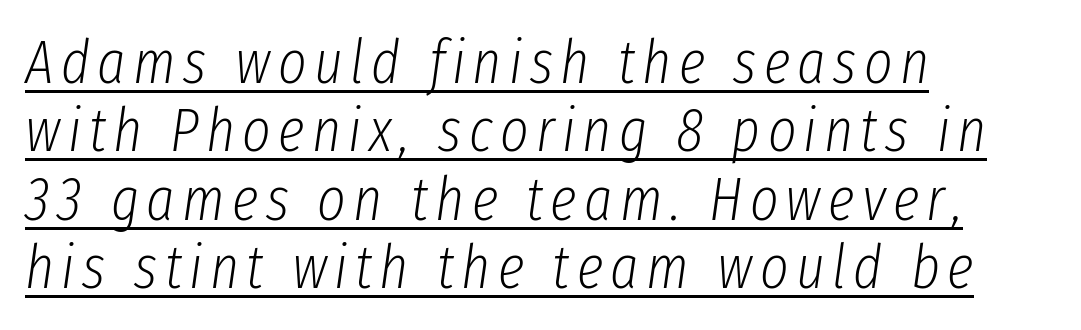
{"italic": "yes", "lean": "right", "slant_degrees": 8, "bold": "no", "weight": "light", "width": "condensed", "stroke_contrast": "low", "x_height": "medium", "monospaced": "no", "underline": "yes", "align": "left", "line_spacing": "tight", "line_spacing_ratio": 1.12, "glyph_px": 61}
